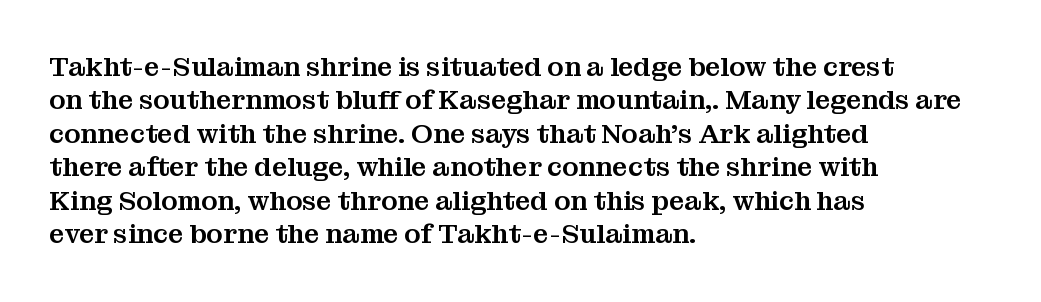
The specimen reads as upright at a glance. The words here are not underlined. Horizontal alignment here is leftward, the default for most running prose. The gaps between neighbouring characters are ordinary and unremarkable.
